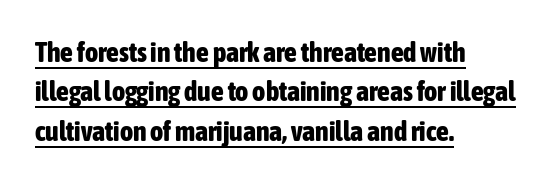
Q: Is the text bold? A: Yes.
Q: Is the text italic (slanted)? A: No, it is upright.
Q: Is the typeface a serif or a sans-serif typeface? A: Sans-serif.
Q: Is the text underlined? A: Yes.
Q: How is the paragraph aligned? A: Left-aligned.
Q: Is the spacing between letters normal or unusually wide? A: Normal.
Q: Is the spacing between lines tight, normal or loose? A: Normal.
Q: Width (condensed, normal, or wide)? A: Condensed.
Q: Stroke contrast? A: Low.
Q: x-height? A: Medium.
Q: Monospaced? A: No.
